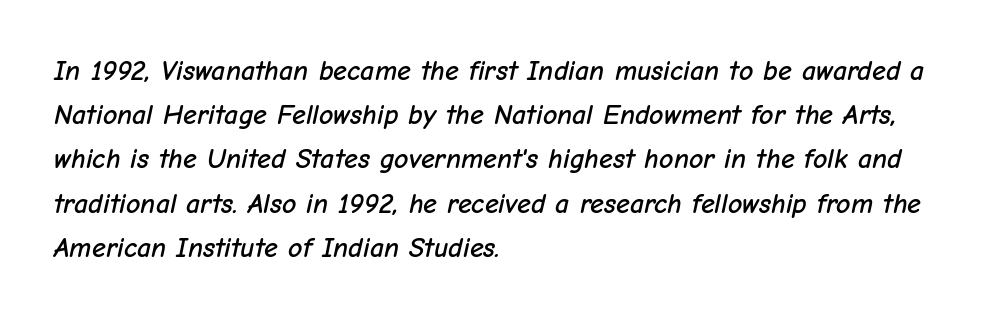
Q: Is the text italic (slanted)? A: Yes, it leans right by about 12 degrees.
Q: Is the text underlined? A: No.
Q: How is the paragraph aligned? A: Left-aligned.
Q: Is the spacing between letters normal or unusually wide? A: Normal.
Q: Is the spacing between lines tight, normal or loose? A: Normal.
Q: Width (condensed, normal, or wide)? A: Normal.
Q: Stroke contrast? A: Low.
Q: x-height? A: Medium.
Q: Monospaced? A: No.
